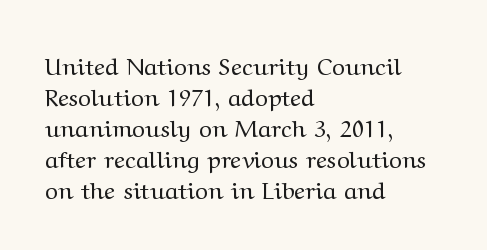
Q: Is the text bold? A: No.
Q: Is the text italic (slanted)? A: No, it is upright.
Q: Is the text underlined? A: No.
Q: How is the paragraph aligned? A: Left-aligned.
Q: Is the spacing between letters normal or unusually wide? A: Normal.
Q: Is the spacing between lines tight, normal or loose? A: Normal.
